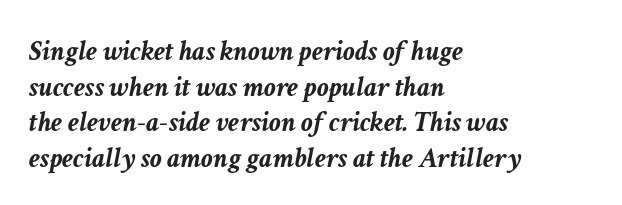
Q: Is the text bold? A: Yes.
Q: Is the text italic (slanted)? A: Yes, it leans right by about 11 degrees.
Q: Is the text underlined? A: No.
Q: How is the paragraph aligned? A: Left-aligned.
Q: Is the spacing between letters normal or unusually wide? A: Normal.
Q: Width (condensed, normal, or wide)? A: Normal.
Q: Stroke contrast? A: Low.
Q: x-height? A: Medium.
Q: Monospaced? A: No.
